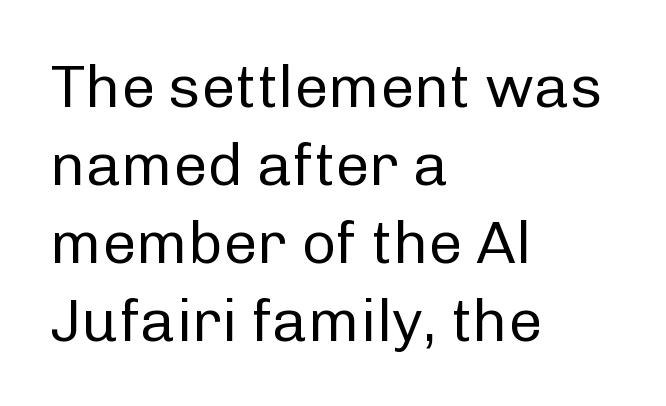
{"serif": "no", "italic": "no", "bold": "no", "weight": "regular", "width": "normal", "stroke_contrast": "low", "x_height": "medium", "monospaced": "no", "underline": "no", "align": "left", "line_spacing": "normal", "line_spacing_ratio": 1.3, "letter_spacing": "normal", "letter_spacing_em": 0.0, "glyph_px": 60}
